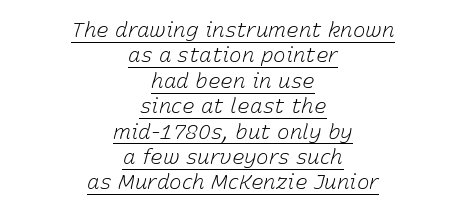
{"italic": "yes", "lean": "right", "slant_degrees": 15, "bold": "no", "underline": "yes", "align": "center", "line_spacing_ratio": 1.21, "letter_spacing": "normal", "letter_spacing_em": 0.0, "glyph_px": 21}
